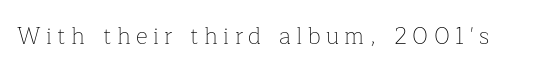
Unmarked baselines from the first word to the last. Is this a heavy cut? Hardly; it is regular or lighter. Words appear elongated and porous because spacing is wide. Rendered with straight, roman letterforms.
